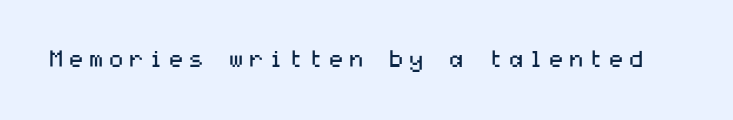
The image shows 23 px text type, upright; set not underlined.
